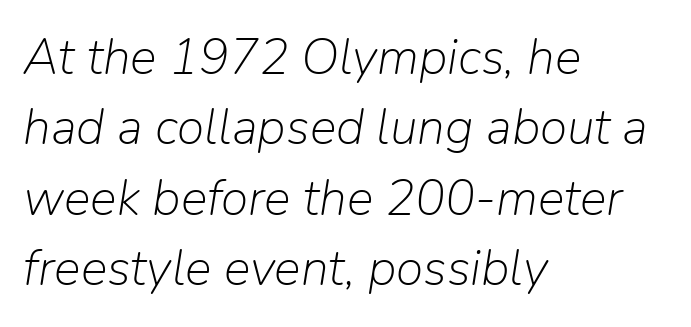
{"italic": "yes", "lean": "right", "slant_degrees": 9, "bold": "no", "weight": "light", "width": "normal", "stroke_contrast": "low", "x_height": "medium", "monospaced": "no", "underline": "no", "align": "left", "line_spacing": "normal", "line_spacing_ratio": 1.41, "letter_spacing": "normal", "letter_spacing_em": 0.0, "glyph_px": 50}
